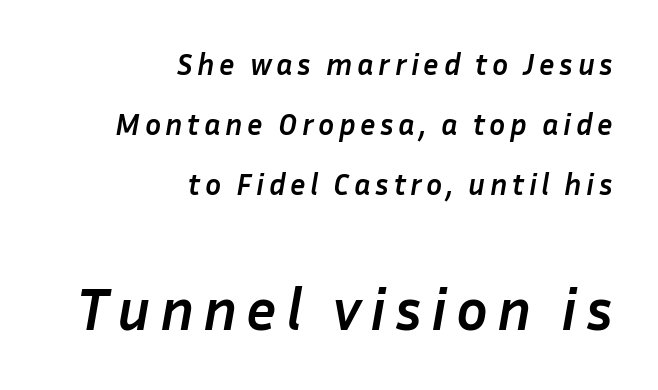
The image shows 59 px semibold type, italic (leaning right); set right-aligned, loose line spacing (2.0x), not underlined; the second (bottom) block is 1.97x larger; low stroke contrast and a medium x-height.
